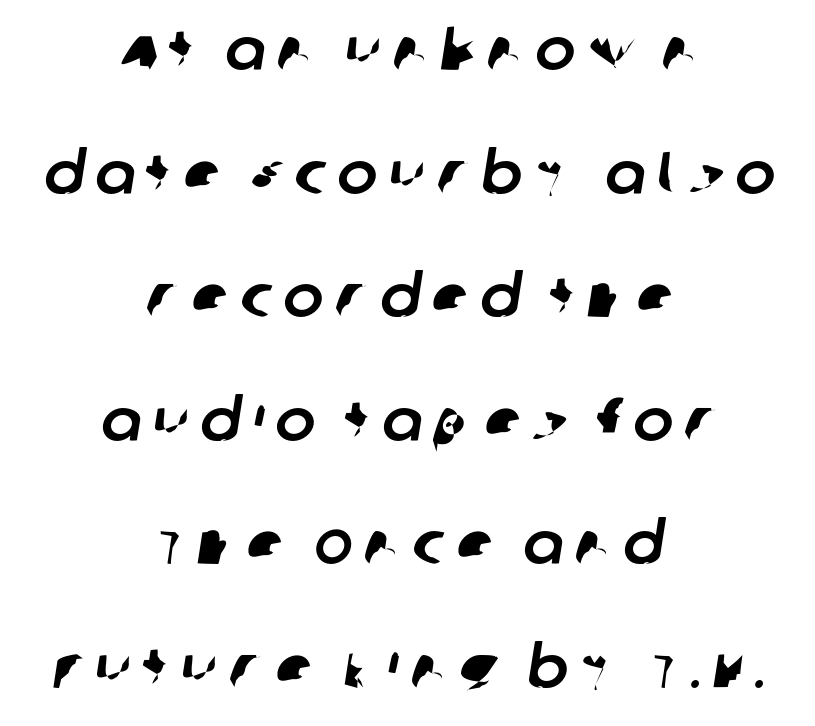
Q: Is the typeface a serif or a sans-serif typeface? A: Sans-serif.
Q: Is the text underlined? A: No.
Q: How is the paragraph aligned? A: Centered.
Q: Is the spacing between lines tight, normal or loose? A: Loose.
Q: Width (condensed, normal, or wide)? A: Normal.
Q: Stroke contrast? A: Low.
Q: x-height? A: Large.
Q: Monospaced? A: No.
